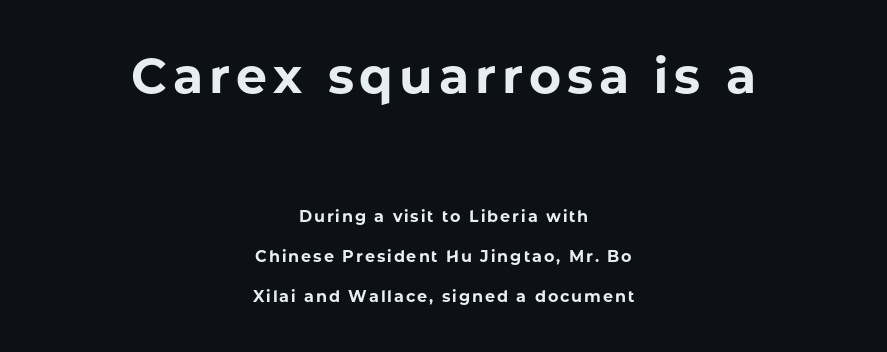
{"serif": "no", "italic": "no", "bold": "yes", "weight": "bold", "width": "normal", "stroke_contrast": "low", "x_height": "medium", "monospaced": "no", "underline": "no", "align": "center", "line_spacing": "loose", "line_spacing_ratio": 2.49, "larger_block": "first", "size_ratio": 3.06, "glyph_px": 49}
